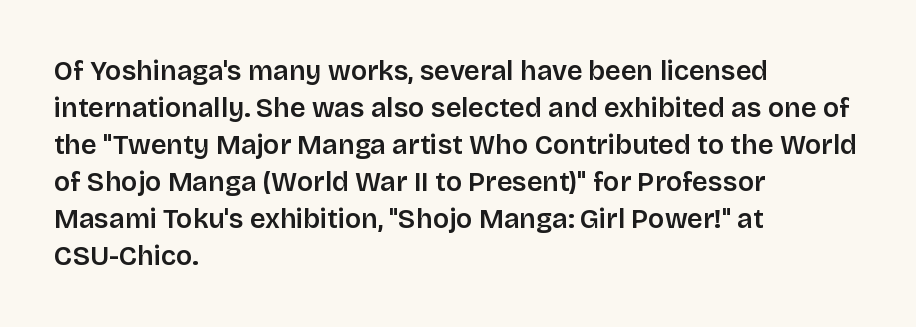
Nobody touched the tracking dial on this one. The space between consecutive lines is moderate. The area under the type is left untouched. Posture: straight, roman, zero tilt. The glyphs have the mass of a demibold cut, below bold.
